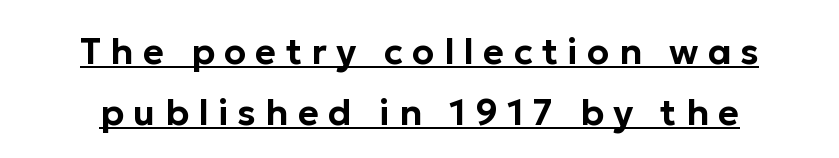
{"serif": "no", "italic": "no", "width": "normal", "stroke_contrast": "low", "x_height": "medium", "monospaced": "no", "underline": "yes", "align": "center", "line_spacing": "normal", "line_spacing_ratio": 1.69, "letter_spacing": "wide", "letter_spacing_em": 0.26, "glyph_px": 36}
